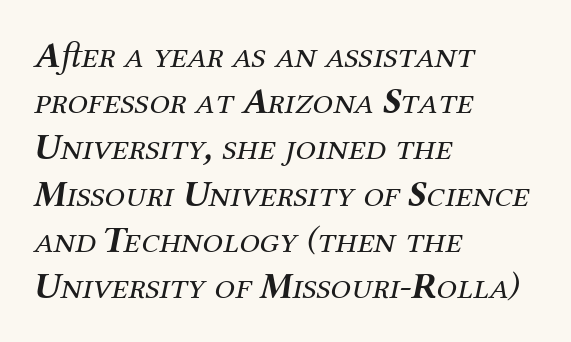
You could call the tracking neutral — neither tight nor loose. Regarding serifs, this sample has them. Tall strokes in this sample are angled rather than plumb. Bold? No — there's no thickening of the strokes.
